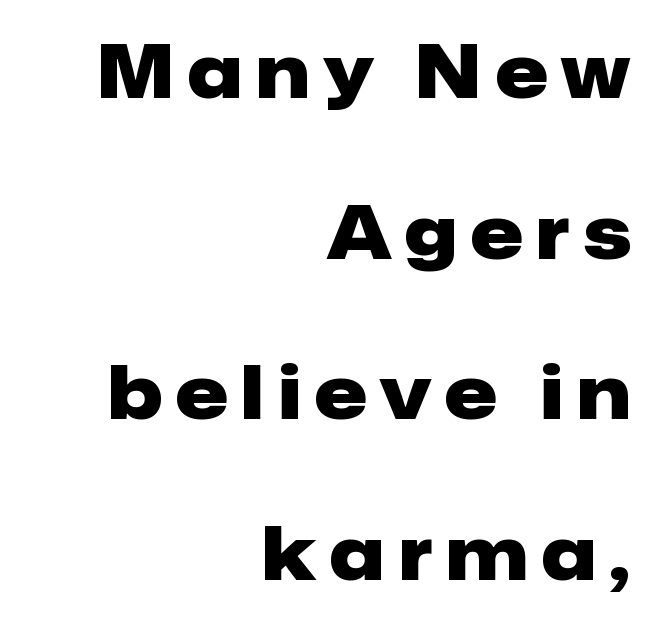
Q: Is the text bold? A: Yes.
Q: Is the text italic (slanted)? A: No, it is upright.
Q: Is the typeface a serif or a sans-serif typeface? A: Sans-serif.
Q: Is the text underlined? A: No.
Q: How is the paragraph aligned? A: Right-aligned.
Q: Is the spacing between lines tight, normal or loose? A: Loose.
Q: Width (condensed, normal, or wide)? A: Normal.
Q: Stroke contrast? A: Low.
Q: x-height? A: Medium.
Q: Monospaced? A: No.
